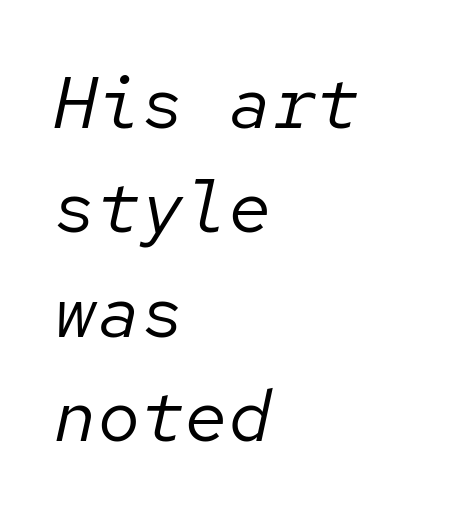
This sample uses plain, unmodified letter spacing. The face used here is monospaced, like something from a code editor. This block has exactly the height ordinary leading produces. Each stroke keeps to a modest, everyday thickness or less. The axis of the letterforms is tilted away from vertical.
